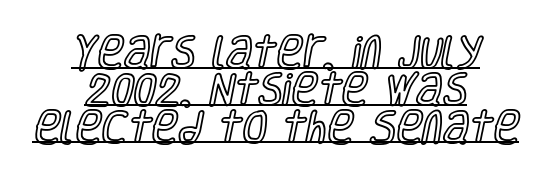
Q: Is the text italic (slanted)? A: Yes.
Q: Is the text underlined? A: Yes.
Q: How is the paragraph aligned? A: Centered.
Q: Is the spacing between letters normal or unusually wide? A: Normal.
Q: Is the spacing between lines tight, normal or loose? A: Tight.
Q: Width (condensed, normal, or wide)? A: Condensed.
Q: x-height? A: Large.
Q: Monospaced? A: No.
